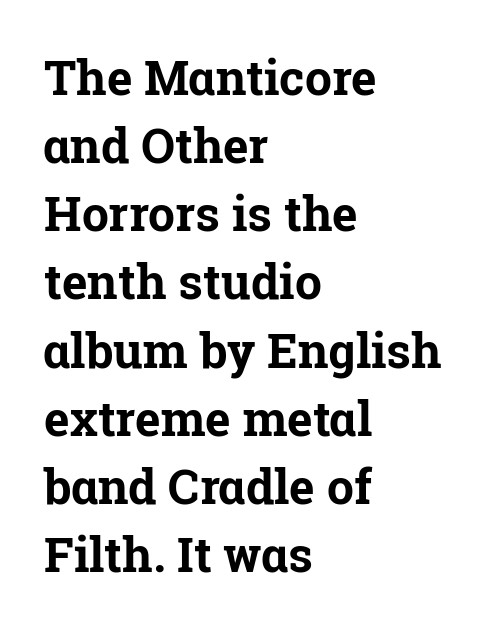
The image shows 48 px bold serif type, upright; set left-aligned, normal line spacing (1.42x), normal letter spacing, not underlined; low stroke contrast and a medium x-height.
